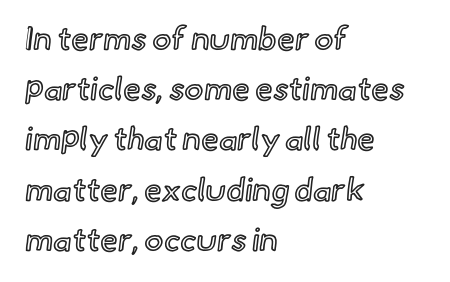
Caption: standard tracking, unaltered. Rule under the text: the space is simply empty. The passage shown is typed in a proportional face where columns would drift. Alignment: flush left. A typesetter would call this leading conventional body-copy spacing.
